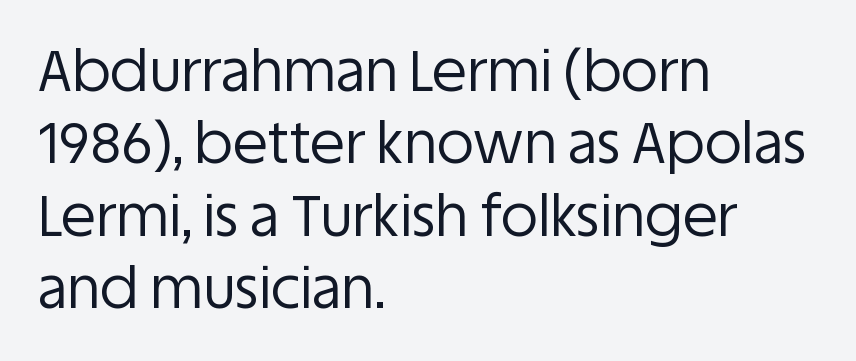
The image shows 57 px regular-weight sans-serif type, upright; set left-aligned, normal line spacing (1.27x), normal letter spacing, not underlined; low stroke contrast and a large x-height.
